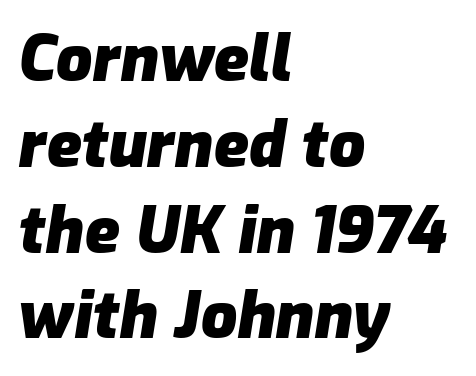
Q: Is the text bold? A: Yes.
Q: Is the text italic (slanted)? A: Yes, it leans right by about 9 degrees.
Q: Is the text underlined? A: No.
Q: How is the paragraph aligned? A: Left-aligned.
Q: Is the spacing between letters normal or unusually wide? A: Normal.
Q: Is the spacing between lines tight, normal or loose? A: Normal.
Q: Width (condensed, normal, or wide)? A: Normal.
Q: Stroke contrast? A: Low.
Q: x-height? A: Medium.
Q: Monospaced? A: No.
